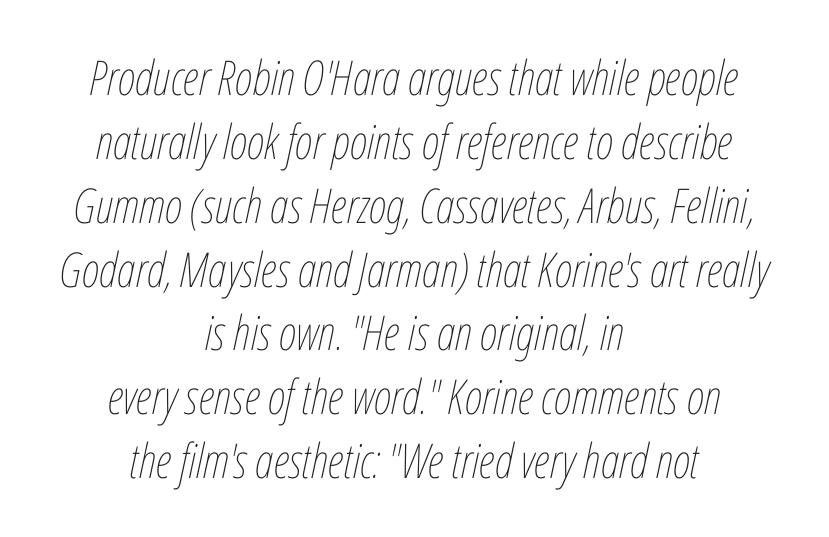
{"italic": "yes", "lean": "right", "slant_degrees": 12, "bold": "no", "weight": "thin", "width": "condensed", "stroke_contrast": "low", "x_height": "medium", "monospaced": "no", "underline": "no", "align": "center", "line_spacing": "normal", "line_spacing_ratio": 1.33, "letter_spacing": "normal", "letter_spacing_em": 0.0, "glyph_px": 48}
